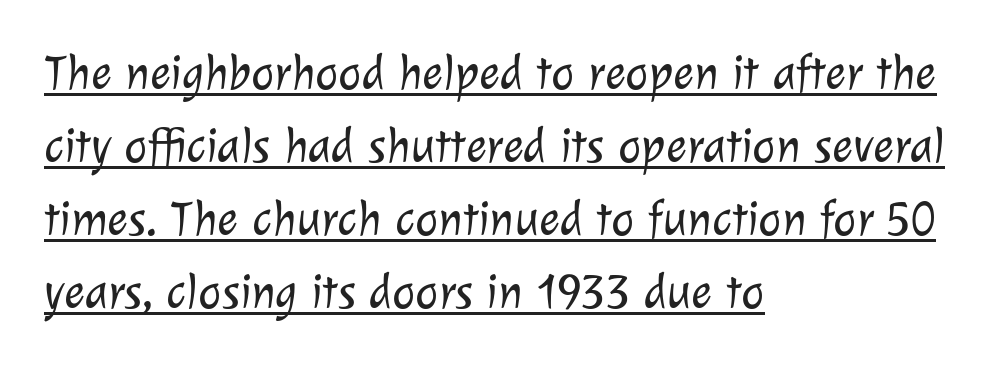
These lines are rendered in a variable-pitch font. The string is rendered with underlining switched on. Summary of vertical rhythm: regular, with standard interline spacing. Short and long lines alike share a common starting point at left. What kind of face is this? One without serifs — a sans. A typesetter would call this zero additional tracking.
